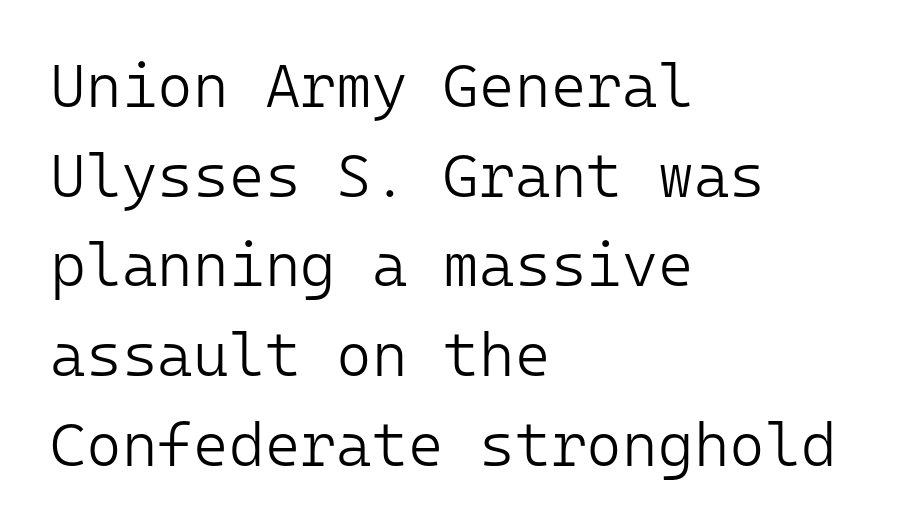
{"serif": "no", "italic": "no", "bold": "no", "weight": "light", "width": "normal", "stroke_contrast": "low", "x_height": "medium", "monospaced": "yes", "underline": "no", "align": "left", "line_spacing": "normal", "line_spacing_ratio": 1.47, "letter_spacing": "normal", "letter_spacing_em": 0.0, "glyph_px": 61}
